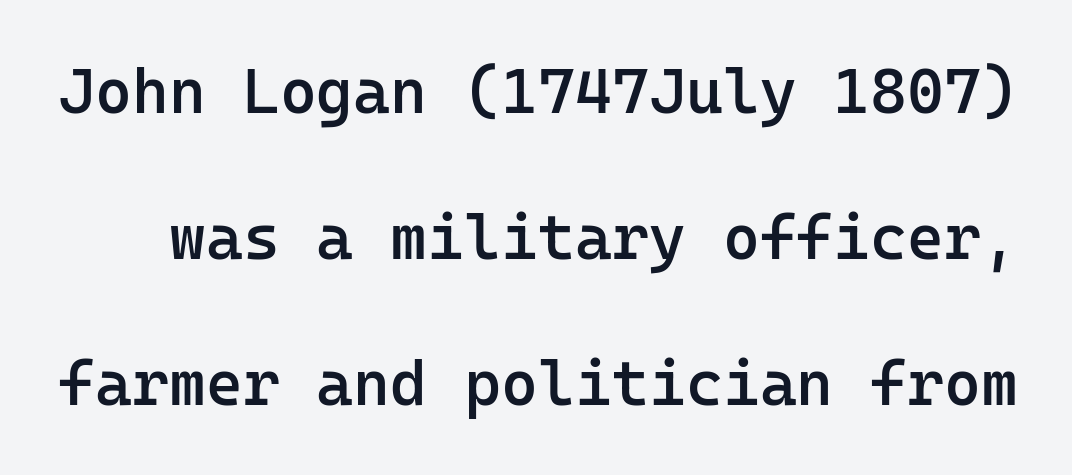
{"serif": "no", "italic": "no", "bold": "semi", "weight": "semibold", "width": "normal", "stroke_contrast": "low", "x_height": "medium", "monospaced": "yes", "underline": "no", "line_spacing": "loose", "line_spacing_ratio": 2.32, "letter_spacing": "normal", "letter_spacing_em": 0.0, "glyph_px": 63}
